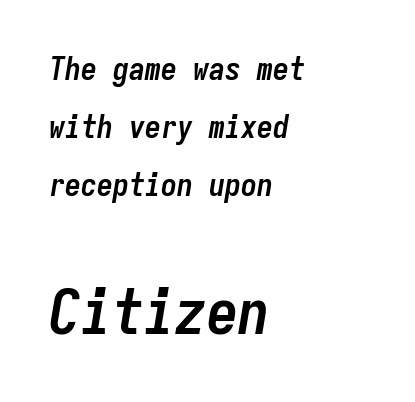
The image shows 63 px semibold, condensed type, italic (leaning right), monospaced; set left-aligned, line spacing 1.81x, normal letter spacing, not underlined; the second (bottom) block is 1.97x larger; low stroke contrast and a medium x-height.
